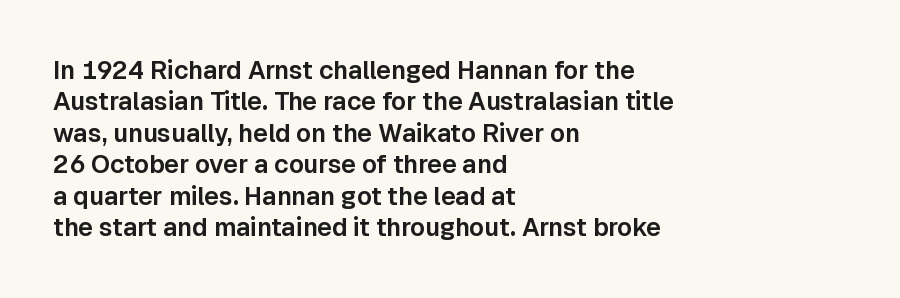
Q: Is the text italic (slanted)? A: No, it is upright.
Q: Is the text underlined? A: No.
Q: How is the paragraph aligned? A: Left-aligned.
Q: Is the spacing between letters normal or unusually wide? A: Normal.
Q: Is the spacing between lines tight, normal or loose? A: Normal.
